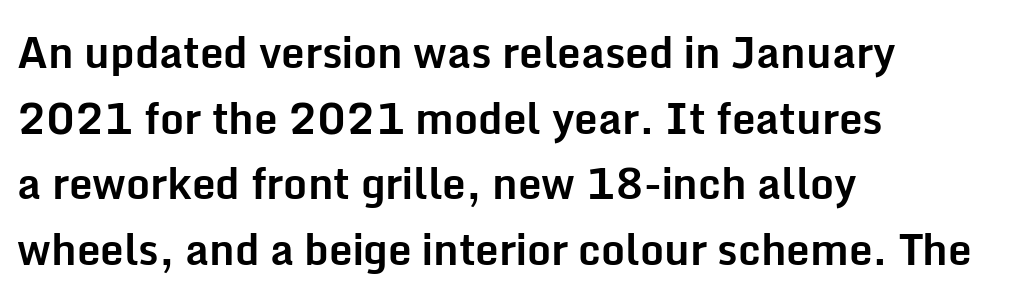
The image shows 42 px bold sans-serif type, upright; set left-aligned, normal line spacing (1.56x), normal letter spacing, not underlined; low stroke contrast and a medium x-height.
